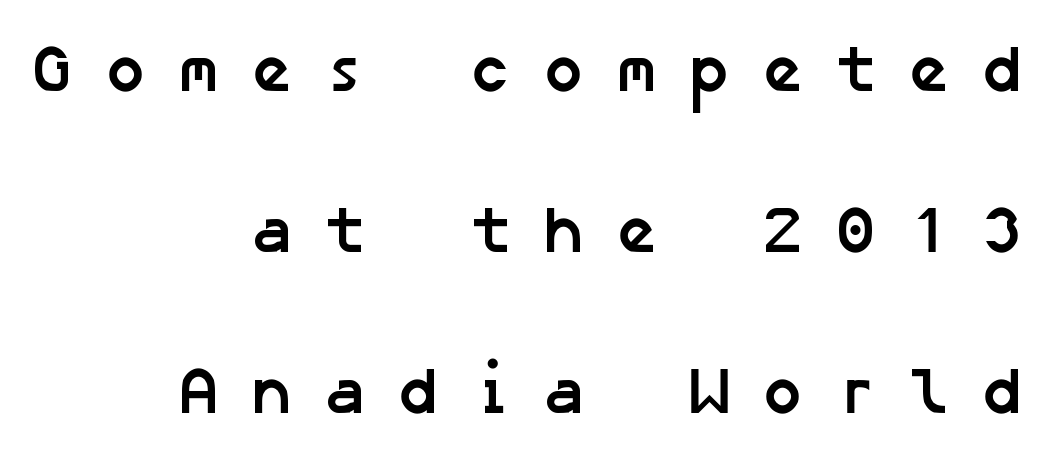
{"serif": "no", "bold": "yes", "weight": "semibold", "width": "normal", "stroke_contrast": "low", "x_height": "medium", "underline": "no", "align": "right", "line_spacing": "loose", "line_spacing_ratio": 2.44, "letter_spacing": "wide", "letter_spacing_em": 0.44, "glyph_px": 66}
